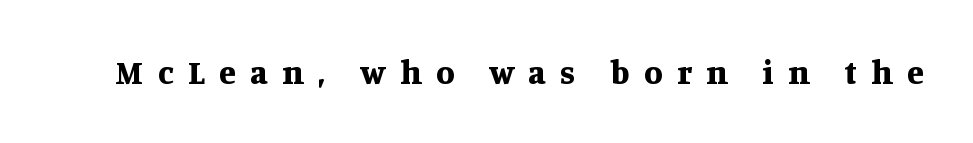
The image shows 34 px bold serif type, upright; set unusually wide letter spacing (+0.43 em), not underlined; medium stroke contrast and a large x-height.
